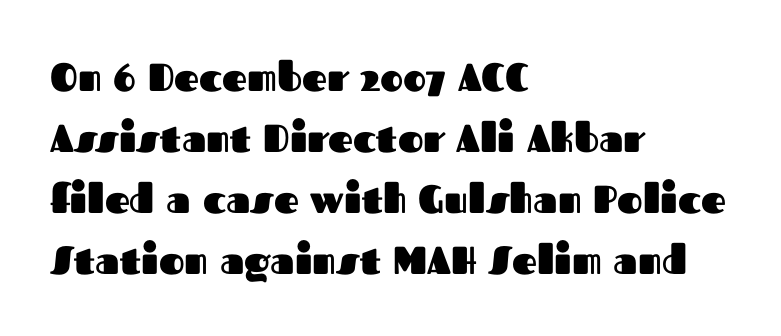
Q: Is the text bold? A: Yes.
Q: Is the text italic (slanted)? A: No, it is upright.
Q: Is the typeface a serif or a sans-serif typeface? A: Sans-serif.
Q: Is the text underlined? A: No.
Q: How is the paragraph aligned? A: Left-aligned.
Q: Is the spacing between letters normal or unusually wide? A: Normal.
Q: Is the spacing between lines tight, normal or loose? A: Normal.
Q: Width (condensed, normal, or wide)? A: Normal.
Q: Stroke contrast? A: Medium.
Q: x-height? A: Medium.
Q: Monospaced? A: No.
